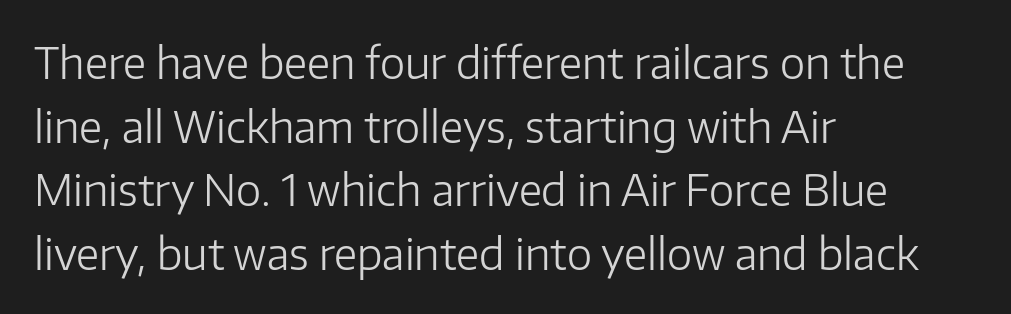
Q: Is the text bold? A: No.
Q: Is the text italic (slanted)? A: No, it is upright.
Q: Is the typeface a serif or a sans-serif typeface? A: Sans-serif.
Q: Is the text underlined? A: No.
Q: How is the paragraph aligned? A: Left-aligned.
Q: Is the spacing between letters normal or unusually wide? A: Normal.
Q: Is the spacing between lines tight, normal or loose? A: Normal.
Q: Width (condensed, normal, or wide)? A: Normal.
Q: Stroke contrast? A: Low.
Q: x-height? A: Medium.
Q: Monospaced? A: No.
